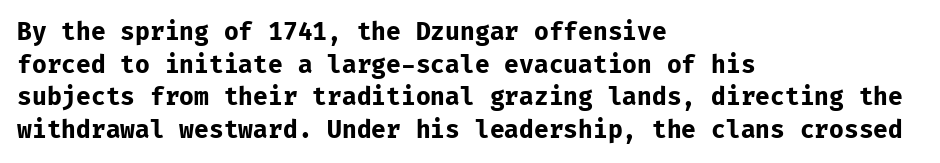
{"italic": "no", "bold": "yes", "underline": "no", "align": "left", "line_spacing": "normal", "line_spacing_ratio": 1.36, "letter_spacing": "normal", "letter_spacing_em": 0.0, "glyph_px": 24}
